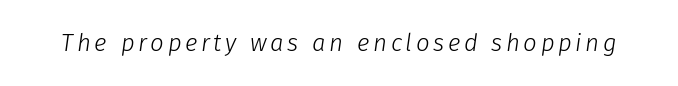
Underlining? Definitely not there. No chunkiness to these letters — they're not bold. The lettering tilts uniformly, giving the passage an italic look.
